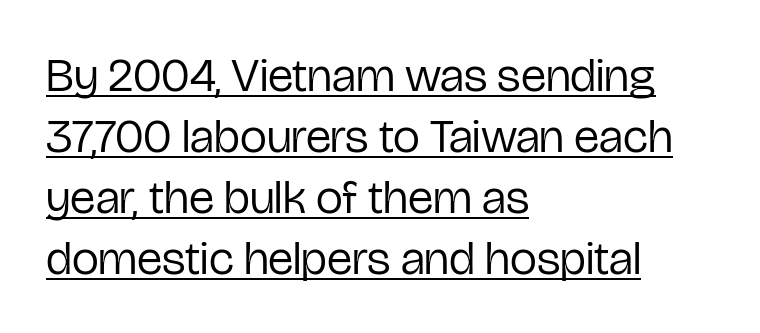
The image shows 48 px regular-weight, condensed sans-serif type, upright; set left-aligned, normal line spacing (1.27x), normal letter spacing, underlined; low stroke contrast and a medium x-height.
